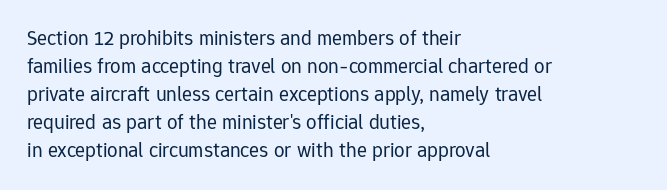
The image shows 21 px text type, upright; set left-aligned, normal line spacing (1.33x), normal letter spacing, not underlined.
